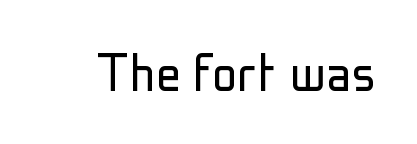
{"serif": "no", "italic": "no", "bold": "no", "weight": "light", "width": "condensed", "stroke_contrast": "low", "x_height": "medium", "monospaced": "no", "underline": "no", "letter_spacing": "normal", "letter_spacing_em": 0.0, "glyph_px": 63}
